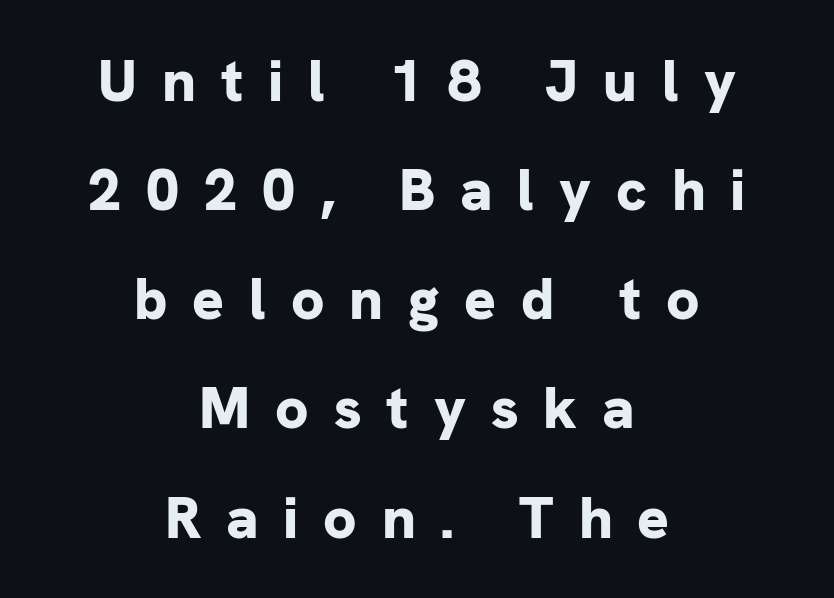
Q: Is the text bold? A: Yes.
Q: Is the text italic (slanted)? A: No, it is upright.
Q: Is the typeface a serif or a sans-serif typeface? A: Sans-serif.
Q: Is the text underlined? A: No.
Q: How is the paragraph aligned? A: Centered.
Q: Is the spacing between letters normal or unusually wide? A: Unusually wide.
Q: Width (condensed, normal, or wide)? A: Normal.
Q: Stroke contrast? A: Low.
Q: x-height? A: Medium.
Q: Monospaced? A: No.
